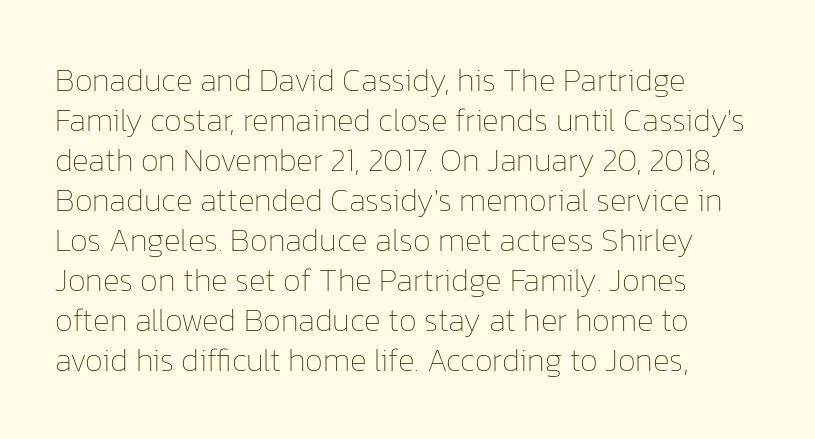
The image shows 32 px thin type, upright; set left-aligned, normal line spacing (1.25x), normal letter spacing, not underlined; low stroke contrast and a medium x-height.
